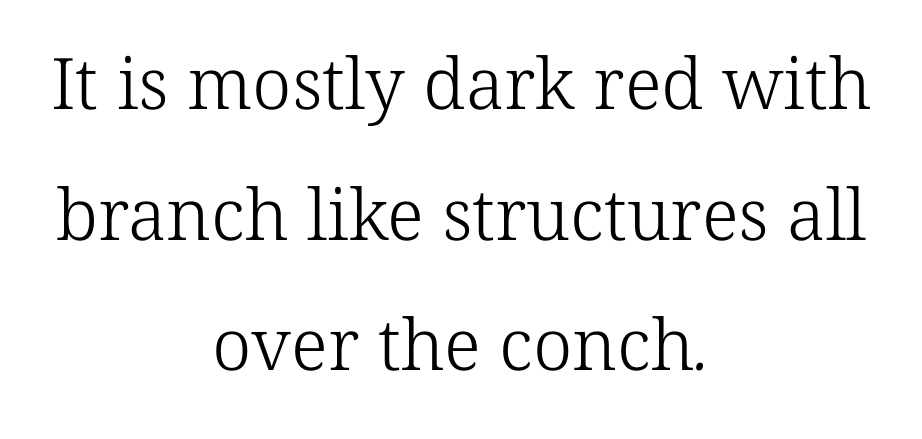
The area under the type is left untouched. The rag falls on both sides of this text block equally. The rendering shows small feet on the letterforms — a serif design. Default kerning and tracking; the words read as compact shapes. Do the characters align in a grid? No, the font is proportional. No extra ink here — the face is not bold.
